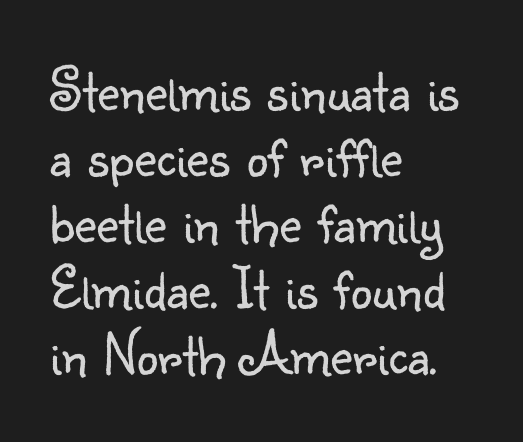
{"serif": "no", "italic": "no", "bold": "no", "weight": "light", "width": "normal", "stroke_contrast": "low", "x_height": "small", "monospaced": "no", "underline": "no", "align": "left", "line_spacing": "tight", "line_spacing_ratio": 1.08, "letter_spacing": "normal", "letter_spacing_em": 0.0, "glyph_px": 61}
